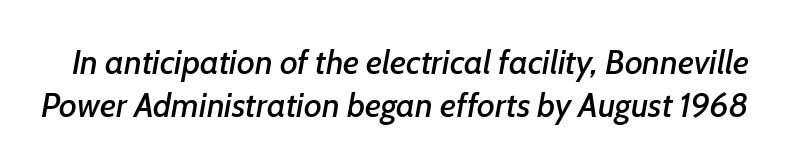
Q: Is the text italic (slanted)? A: Yes, it leans right by about 7 degrees.
Q: Is the text underlined? A: No.
Q: Is the spacing between letters normal or unusually wide? A: Normal.
Q: Is the spacing between lines tight, normal or loose? A: Normal.
Q: Width (condensed, normal, or wide)? A: Normal.
Q: Stroke contrast? A: Low.
Q: x-height? A: Medium.
Q: Monospaced? A: No.
